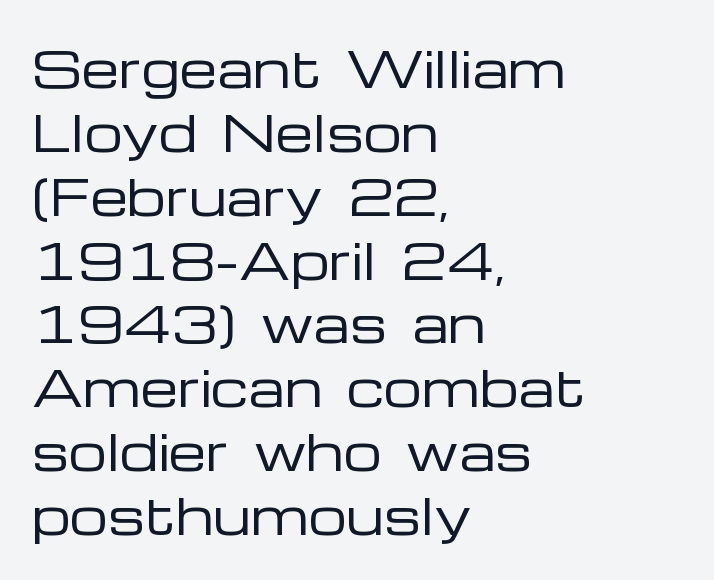
Q: Is the text bold? A: No.
Q: Is the text italic (slanted)? A: No, it is upright.
Q: Is the typeface a serif or a sans-serif typeface? A: Sans-serif.
Q: Is the text underlined? A: No.
Q: How is the paragraph aligned? A: Left-aligned.
Q: Is the spacing between letters normal or unusually wide? A: Normal.
Q: Is the spacing between lines tight, normal or loose? A: Normal.
Q: Width (condensed, normal, or wide)? A: Wide.
Q: Stroke contrast? A: Low.
Q: x-height? A: Medium.
Q: Monospaced? A: No.
